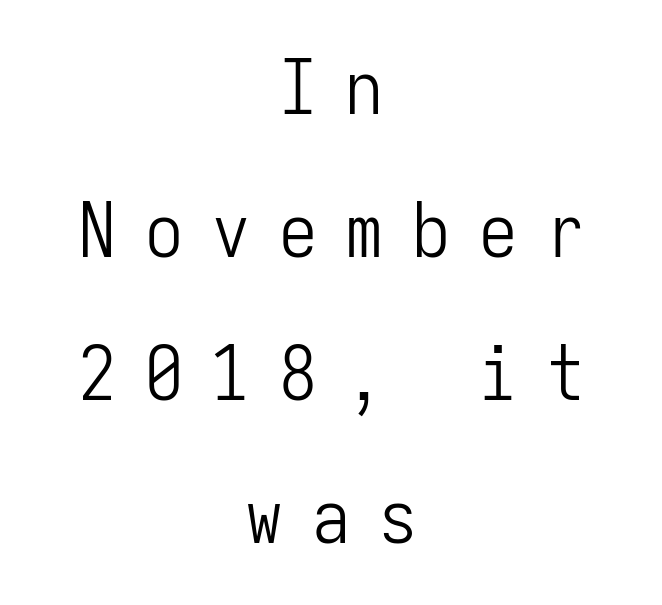
Q: Is the text bold? A: No.
Q: Is the text italic (slanted)? A: No, it is upright.
Q: Is the typeface a serif or a sans-serif typeface? A: Sans-serif.
Q: Is the text underlined? A: No.
Q: How is the paragraph aligned? A: Centered.
Q: Is the spacing between letters normal or unusually wide? A: Unusually wide.
Q: Width (condensed, normal, or wide)? A: Condensed.
Q: Stroke contrast? A: Low.
Q: x-height? A: Medium.
Q: Monospaced? A: Yes.
